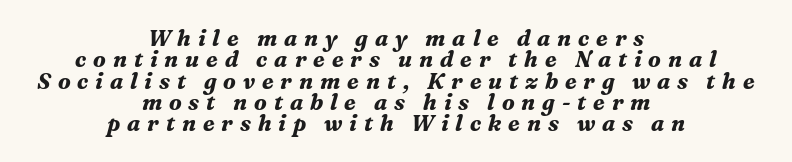
The image shows 22 px bold type, italic (leaning right); set centered, tight line spacing (0.97x), unusually wide letter spacing (+0.31 em), not underlined.
